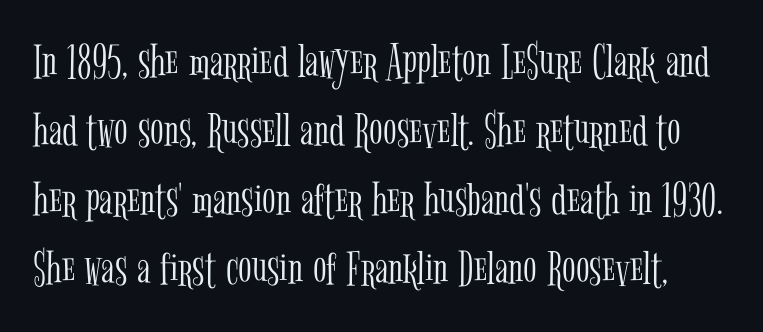
Do the characters align in a grid? No, the font is proportional. Spacing between characters is what you'd get straight out of the box. Glance below the letters and you will spot only blank space. Interline gaps are of average width in this sample. Counters stay open thanks to moderate or lighter strokes. Designer's note — italics off, roman on.
